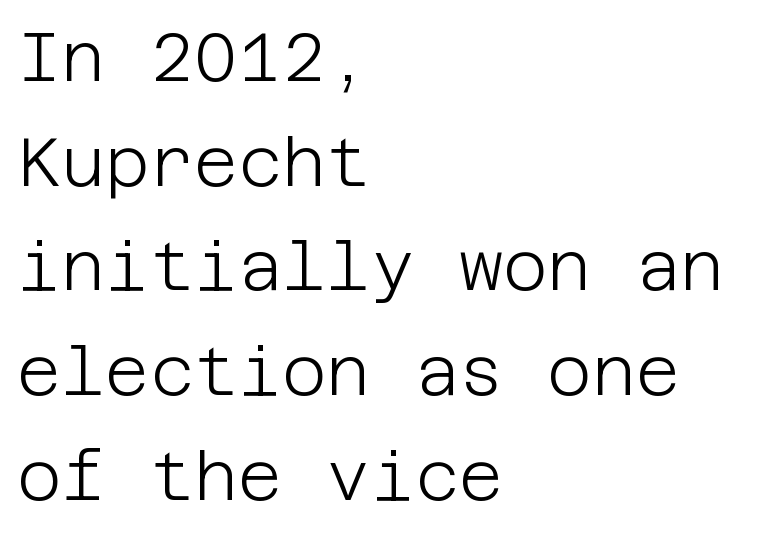
The image shows 68 px light sans-serif type, upright; set left-aligned, normal line spacing (1.54x), normal letter spacing, not underlined; low stroke contrast and a large x-height.
